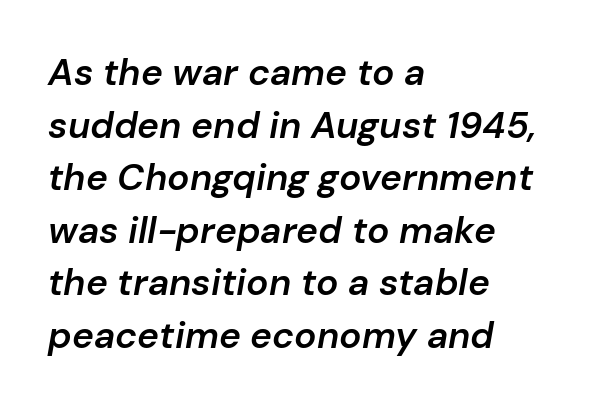
{"italic": "yes", "lean": "right", "slant_degrees": 10, "bold": "semi", "weight": "semibold", "width": "normal", "stroke_contrast": "low", "x_height": "medium", "monospaced": "no", "underline": "no", "align": "left", "line_spacing": "normal", "line_spacing_ratio": 1.42, "letter_spacing": "normal", "letter_spacing_em": 0.0, "glyph_px": 37}
